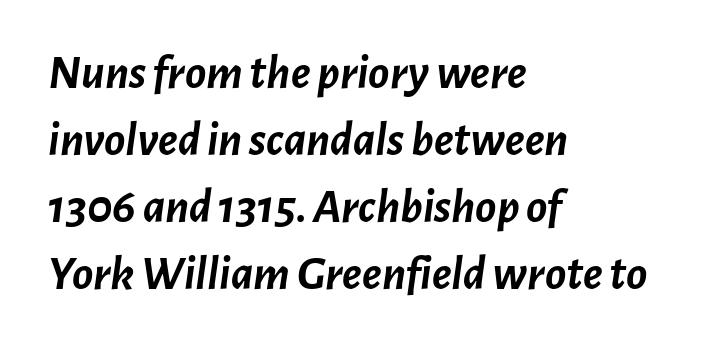
The image shows 49 px semibold type, italic (leaning right); set left-aligned, normal line spacing (1.37x), normal letter spacing, not underlined; low stroke contrast and a medium x-height.
